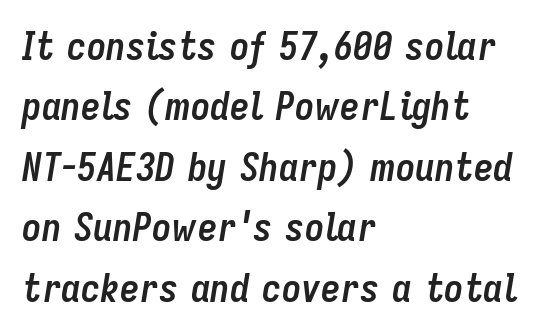
{"italic": "yes", "lean": "right", "slant_degrees": 9, "bold": "yes", "weight": "semibold", "width": "condensed", "stroke_contrast": "low", "x_height": "medium", "monospaced": "no", "underline": "no", "align": "left", "line_spacing": "normal", "line_spacing_ratio": 1.55, "letter_spacing": "normal", "letter_spacing_em": 0.0, "glyph_px": 39}
